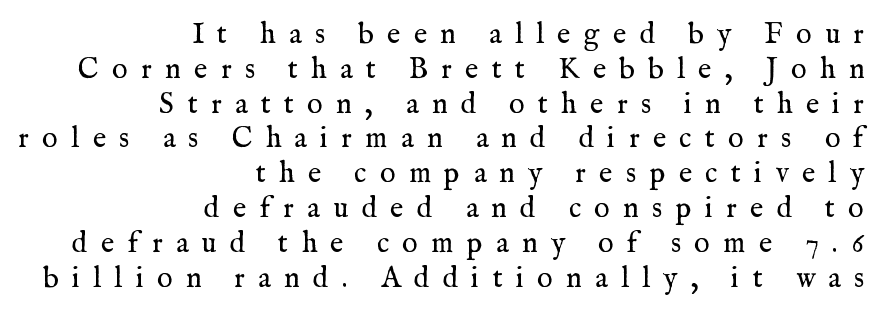
Every row of glyphs terminates at an identical x-position on the right. You could not count columns in this text — the font is proportionally spaced. Clear beneath every line of the passage. This is serif lettering, the kind often seen in printed books.
